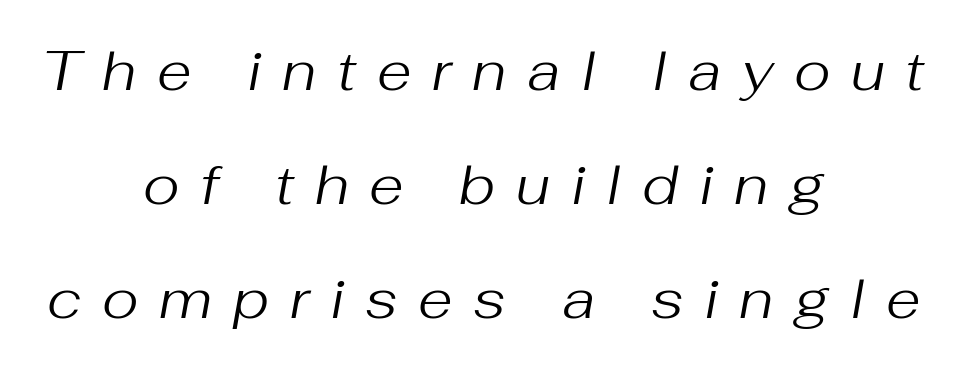
The image shows 56 px regular-weight type, italic (leaning right); set centered, loose line spacing (2.04x), unusually wide letter spacing (+0.37 em), not underlined; medium stroke contrast and a medium x-height.
